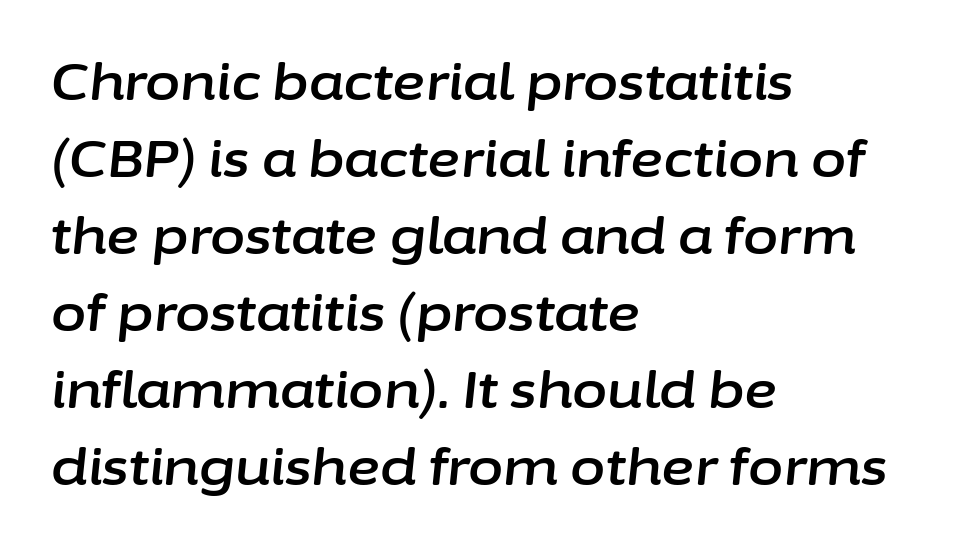
Q: Is the text italic (slanted)? A: Yes, it leans right by about 6 degrees.
Q: Is the text underlined? A: No.
Q: How is the paragraph aligned? A: Left-aligned.
Q: Is the spacing between letters normal or unusually wide? A: Normal.
Q: Is the spacing between lines tight, normal or loose? A: Normal.
Q: Width (condensed, normal, or wide)? A: Normal.
Q: Stroke contrast? A: Low.
Q: x-height? A: Medium.
Q: Monospaced? A: No.
